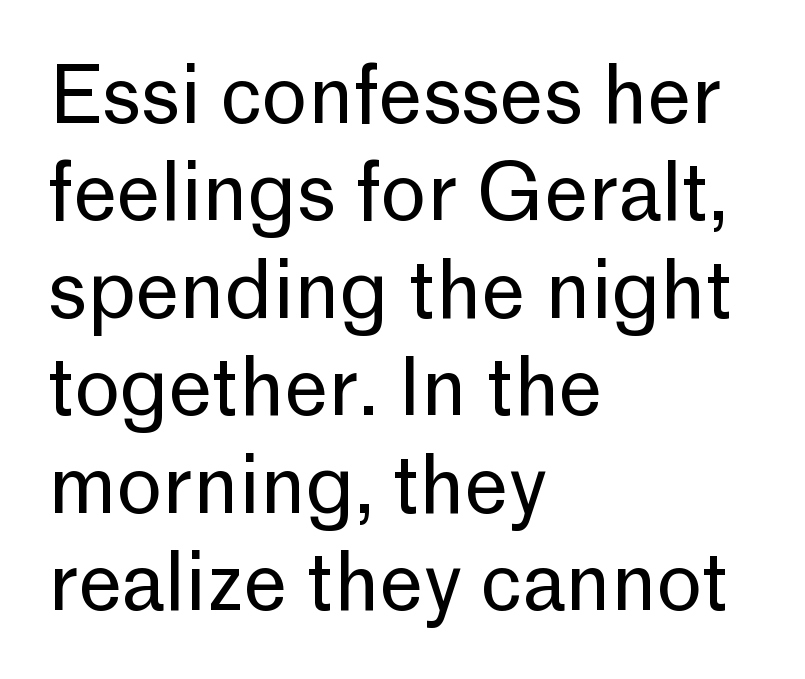
The weight would be labelled regular, book, light, or lighter still. The leading is moderate, giving the passage an even texture. Think of a printed novel: that variable character pitch is what you see here. Font category for this specimen: sans-serif. Lines of text with bare space underneath.
